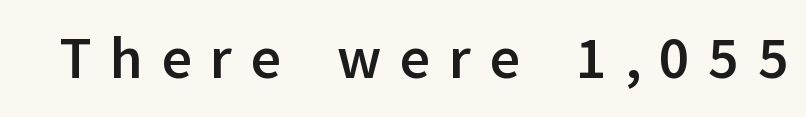
Q: Is the text bold? A: Yes.
Q: Is the text italic (slanted)? A: No, it is upright.
Q: Is the typeface a serif or a sans-serif typeface? A: Sans-serif.
Q: Is the text underlined? A: No.
Q: Is the spacing between letters normal or unusually wide? A: Unusually wide.
Q: Width (condensed, normal, or wide)? A: Normal.
Q: Stroke contrast? A: Low.
Q: x-height? A: Medium.
Q: Monospaced? A: No.
